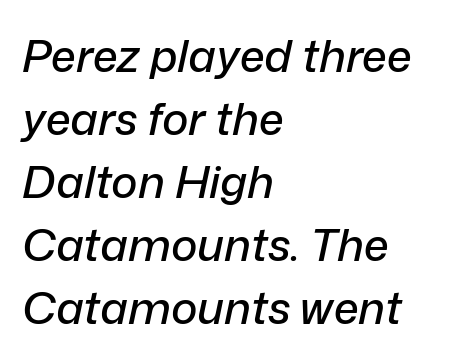
The image shows 45 px text type, italic (leaning right); set left-aligned, normal line spacing (1.4x), normal letter spacing, not underlined; low stroke contrast and a medium x-height.
